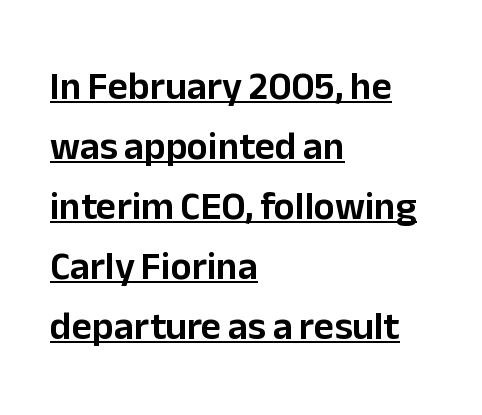
Q: Is the text italic (slanted)? A: No, it is upright.
Q: Is the typeface a serif or a sans-serif typeface? A: Sans-serif.
Q: Is the text underlined? A: Yes.
Q: How is the paragraph aligned? A: Left-aligned.
Q: Is the spacing between letters normal or unusually wide? A: Normal.
Q: Is the spacing between lines tight, normal or loose? A: Normal.
Q: Width (condensed, normal, or wide)? A: Normal.
Q: Stroke contrast? A: Low.
Q: x-height? A: Medium.
Q: Monospaced? A: No.
